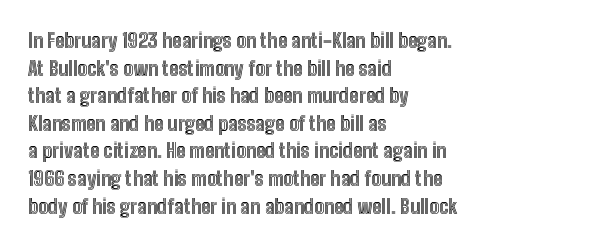
The image shows 20 px text type, upright; set left-aligned, normal line spacing (1.38x), normal letter spacing, not underlined.
